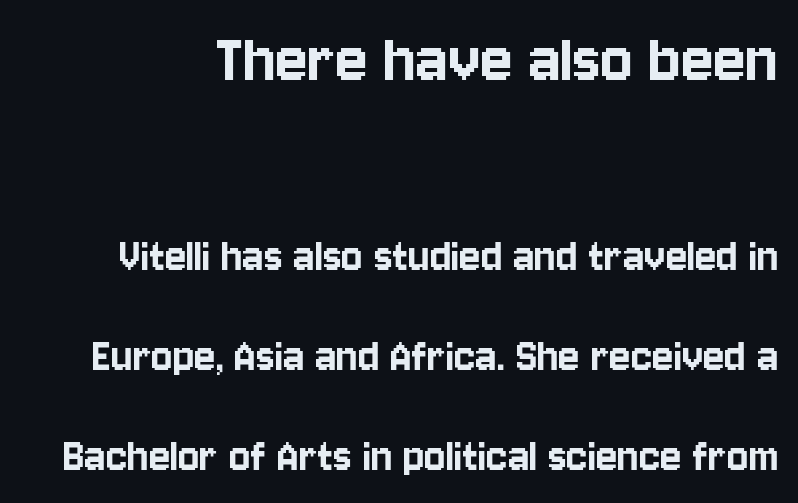
The rendering shows plain stroke endings on the letterforms — a sans-serif design. The composition opens big and finishes small. Inter-character spacing is left at the font's built-in metrics. Style check: upright.
